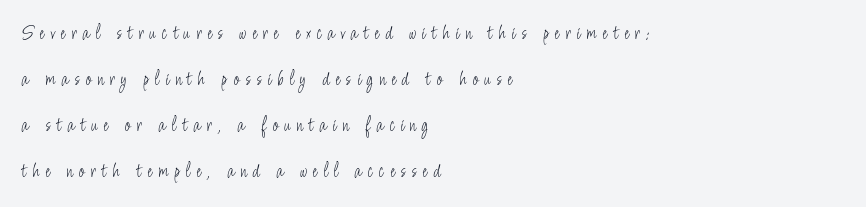
Summary of weight: not heavy and not bold. The leading is generous, giving the passage an open texture. The space directly below the letters is spotless. Caption: multi-line text, flush left, ragged right.
